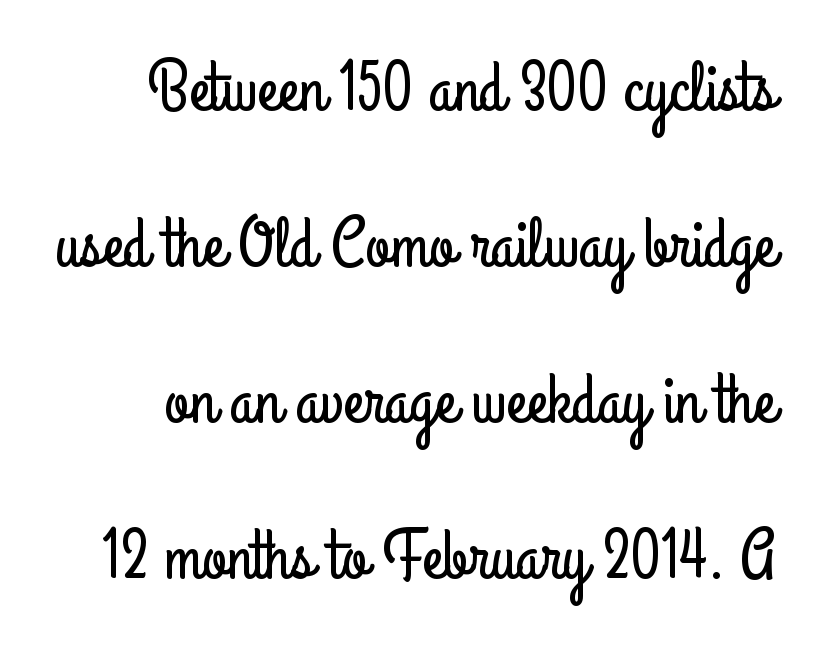
Q: Is the typeface a serif or a sans-serif typeface? A: Sans-serif.
Q: Is the text underlined? A: No.
Q: Is the spacing between letters normal or unusually wide? A: Normal.
Q: Is the spacing between lines tight, normal or loose? A: Loose.
Q: Width (condensed, normal, or wide)? A: Condensed.
Q: Stroke contrast? A: Low.
Q: x-height? A: Small.
Q: Monospaced? A: No.
